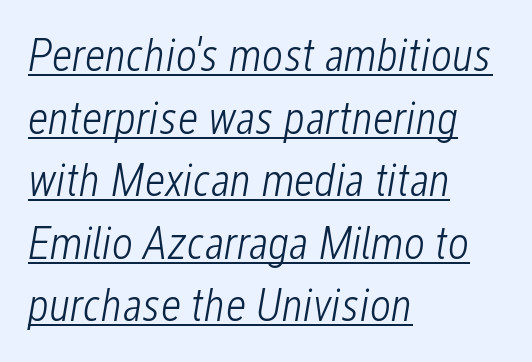
The image shows 46 px light, condensed type, italic (leaning right); set left-aligned, normal line spacing (1.36x), normal letter spacing, underlined; low stroke contrast and a medium x-height.
